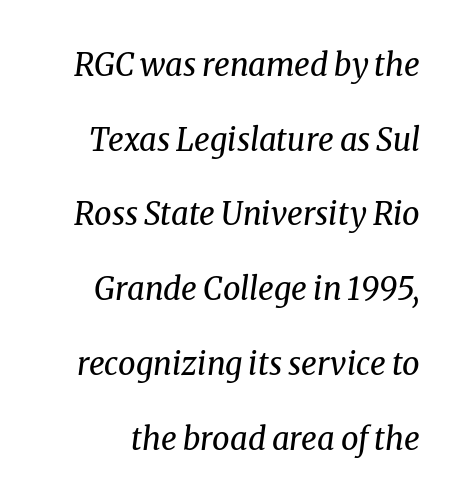
{"serif": "yes", "italic": "yes", "lean": "right", "slant_degrees": 8, "bold": "no", "weight": "regular", "width": "normal", "stroke_contrast": "medium", "x_height": "medium", "monospaced": "no", "underline": "no", "line_spacing": "loose", "line_spacing_ratio": 2.41, "letter_spacing": "normal", "letter_spacing_em": 0.0, "glyph_px": 31}
